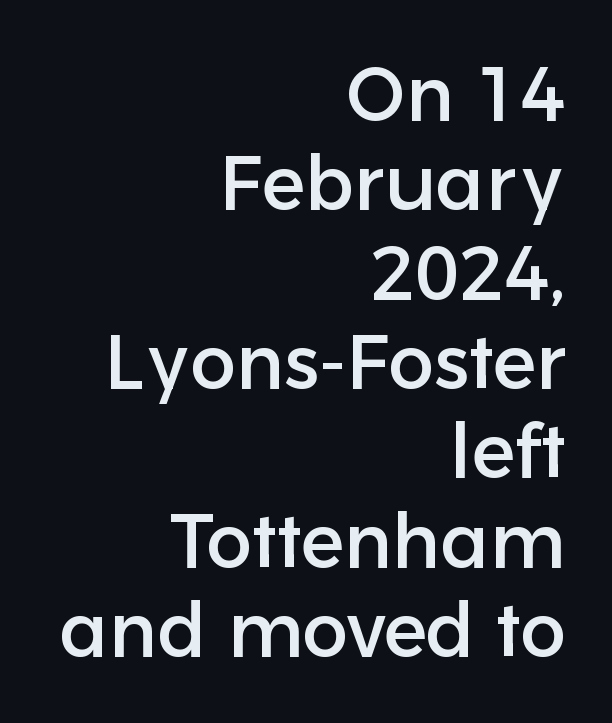
The image shows 77 px sans-serif type, upright; set right-aligned, line spacing 1.16x, normal letter spacing, not underlined; low stroke contrast and a medium x-height.
